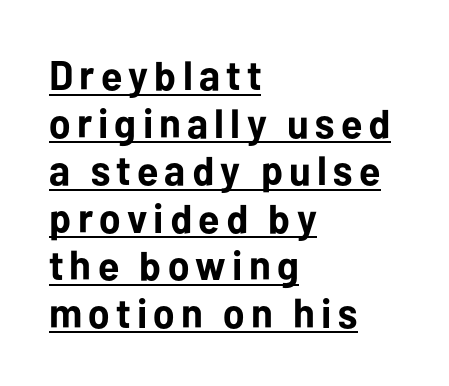
The image shows 41 px bold sans-serif type, upright; set left-aligned, line spacing 1.16x, underlined; low stroke contrast and a medium x-height.
